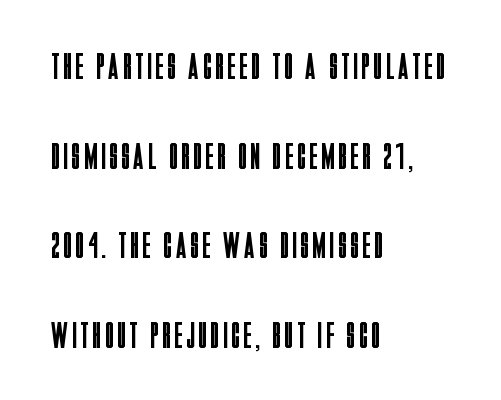
Q: Is the text bold? A: No.
Q: Is the text italic (slanted)? A: No, it is upright.
Q: Is the typeface a serif or a sans-serif typeface? A: Sans-serif.
Q: Is the text underlined? A: No.
Q: How is the paragraph aligned? A: Left-aligned.
Q: Is the spacing between lines tight, normal or loose? A: Loose.
Q: Width (condensed, normal, or wide)? A: Condensed.
Q: Stroke contrast? A: Low.
Q: x-height? A: Large.
Q: Monospaced? A: No.
